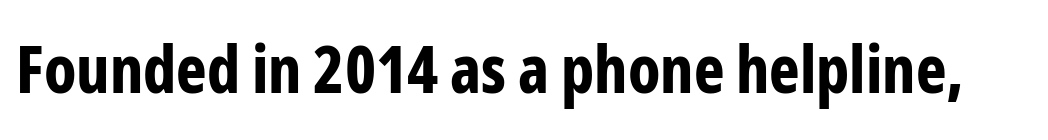
The image shows 65 px bold, condensed sans-serif type, upright; set normal letter spacing, not underlined; low stroke contrast and a medium x-height.
